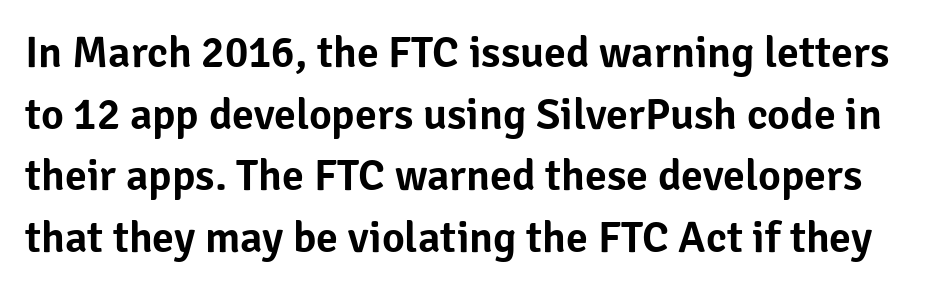
The rows are spaced the way most documents space them. Do the characters align in a grid? No, the font is proportional. Plain, unruled lines of type. Classification — sans serif. When letters stand straight like this, we call the style roman or upright.
